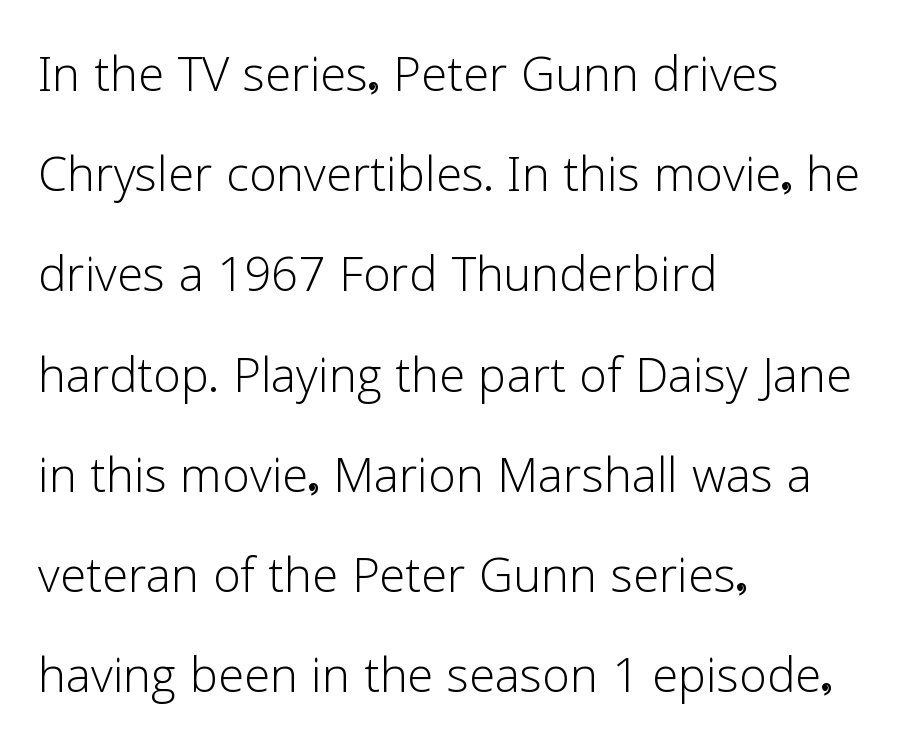
Short and long lines alike share a common starting point at left. Compared with a typical body face, this is equally light or lighter still. The text was rendered using a sans face with plain stroke endings. Vertically, the passage feels balanced, rows spaced as you'd expect. Each letter keeps its own natural width here, so spacing adapts to shape.
